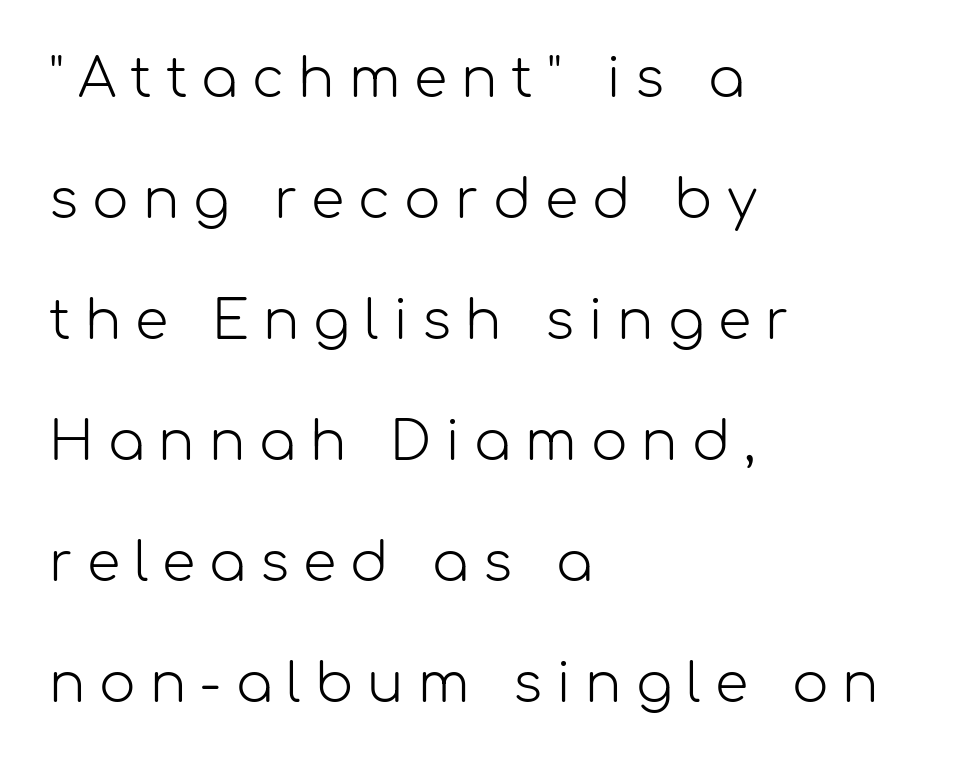
Note the varied advance widths — an 'i' is clearly narrower than an 'm'. All the whitespace from short lines collects on the right. If you drew a line through each stem, it would be perfectly vertical. Ink coverage per letter is moderate at most. The type is letterspaced generously, with wide tracking.
